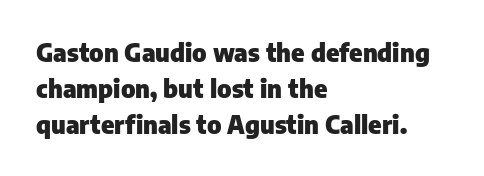
The image shows 25 px bold type, upright; set left-aligned, normal line spacing (1.44x), normal letter spacing, not underlined.
